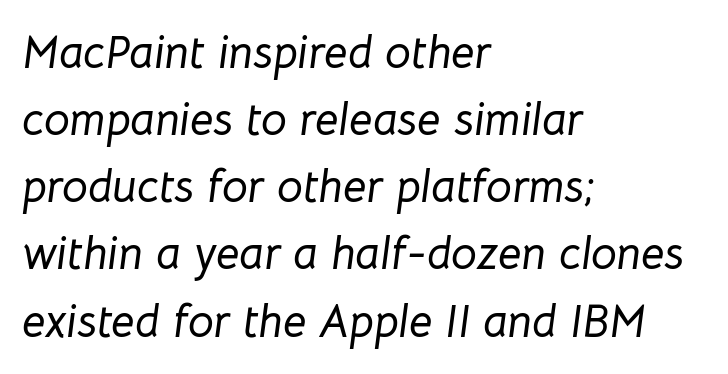
The image shows 46 px text type, italic (leaning right); set left-aligned, normal line spacing (1.46x), normal letter spacing, not underlined; low stroke contrast and a medium x-height.
